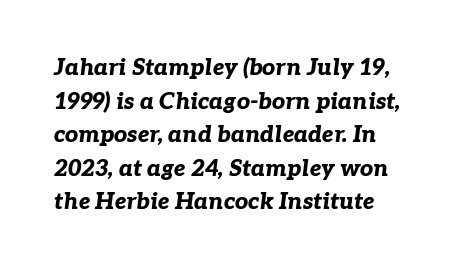
The image shows 23 px bold type, italic (leaning right); set left-aligned, normal line spacing (1.46x), normal letter spacing, not underlined.
